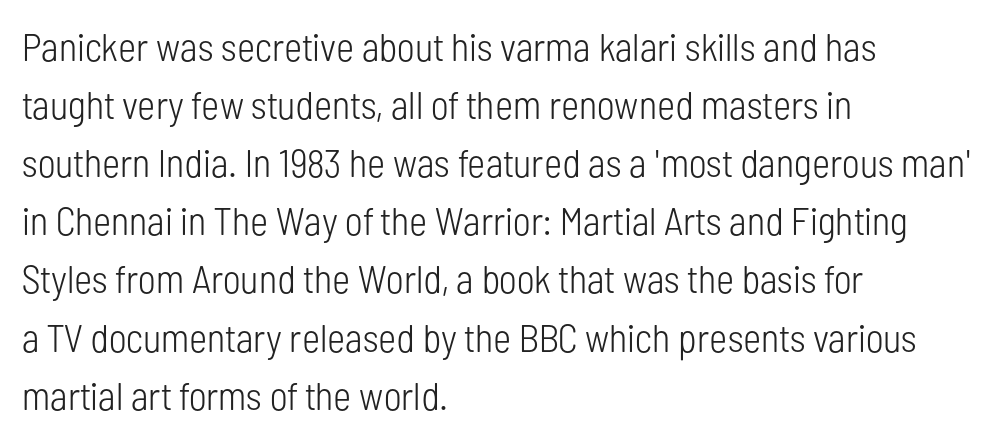
The image shows 39 px light, condensed sans-serif type, upright; set left-aligned, normal line spacing (1.49x), normal letter spacing, not underlined; low stroke contrast and a medium x-height.
